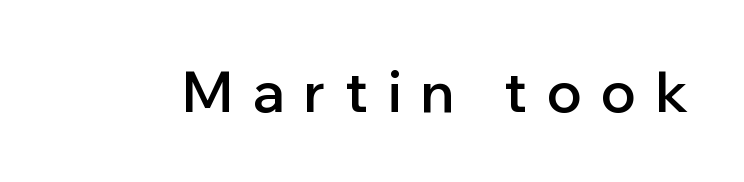
Spacing verdict: proportional, widths tailored to each character. Vertical strokes here are truly vertical. The area under the type is left untouched. The face used here is a sans, in the tradition of grotesques and geometrics. Here the glyphs are tracked loosely, breaking word shapes into spaced letters. The face used here is a semibold: visibly heavier than regular, lighter than bold.
